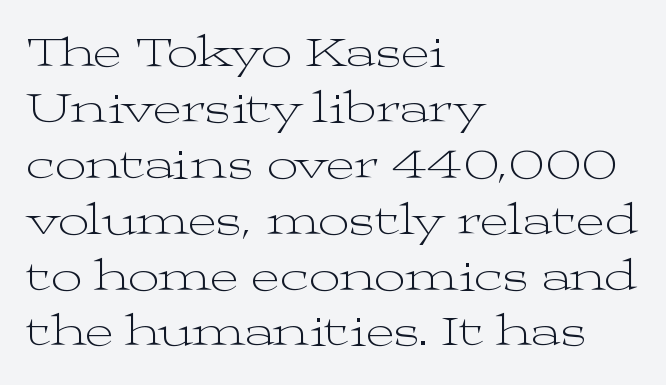
{"serif": "yes", "italic": "no", "bold": "no", "weight": "light", "width": "wide", "stroke_contrast": "medium", "x_height": "medium", "monospaced": "no", "underline": "no", "align": "left", "line_spacing": "normal", "line_spacing_ratio": 1.27, "letter_spacing": "normal", "letter_spacing_em": 0.0, "glyph_px": 44}
